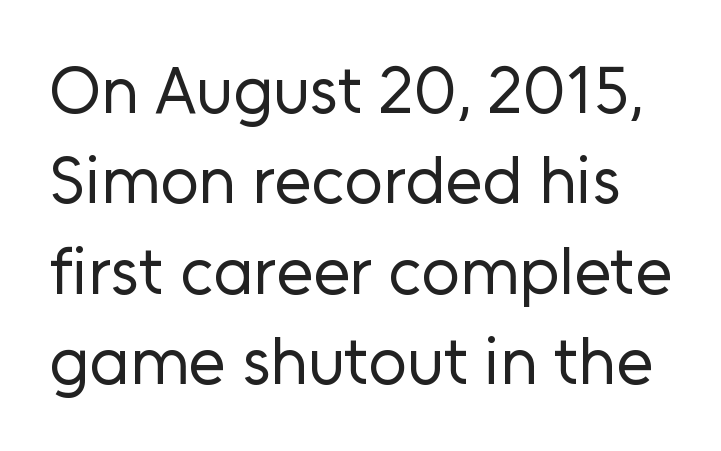
{"serif": "no", "italic": "no", "bold": "no", "weight": "regular", "width": "normal", "stroke_contrast": "low", "x_height": "medium", "monospaced": "no", "underline": "no", "line_spacing": "normal", "line_spacing_ratio": 1.35, "letter_spacing": "normal", "letter_spacing_em": 0.0, "glyph_px": 67}
